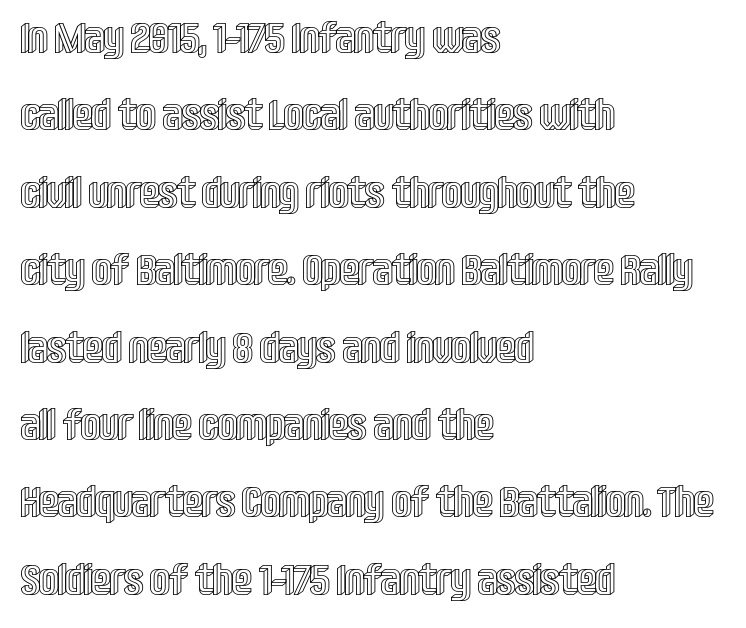
Q: Is the text italic (slanted)? A: No, it is upright.
Q: Is the text underlined? A: No.
Q: How is the paragraph aligned? A: Left-aligned.
Q: Is the spacing between letters normal or unusually wide? A: Normal.
Q: Width (condensed, normal, or wide)? A: Condensed.
Q: x-height? A: Large.
Q: Monospaced? A: No.
